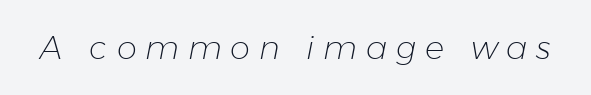
Honestly, the letter spacing is so wide it's the main thing you notice. A typesetter would call this proportional, since set widths differ per character. Letters rest on an invisible, unmarked baseline. The letters are slanted; this is an italic face. The passage shown is not bold in any degree.
